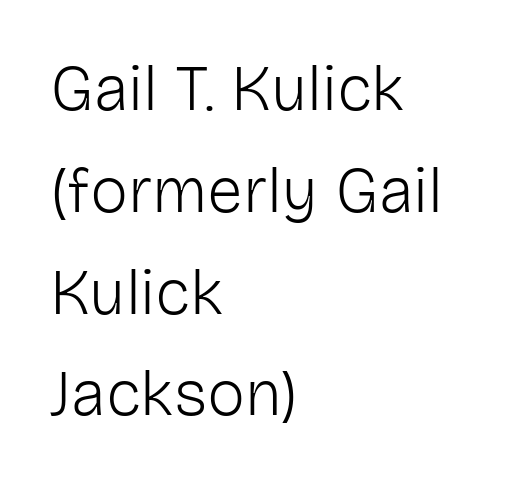
Q: Is the text bold? A: No.
Q: Is the text italic (slanted)? A: No, it is upright.
Q: Is the typeface a serif or a sans-serif typeface? A: Sans-serif.
Q: Is the text underlined? A: No.
Q: How is the paragraph aligned? A: Left-aligned.
Q: Is the spacing between letters normal or unusually wide? A: Normal.
Q: Is the spacing between lines tight, normal or loose? A: Normal.
Q: Width (condensed, normal, or wide)? A: Normal.
Q: Stroke contrast? A: Low.
Q: x-height? A: Medium.
Q: Monospaced? A: No.
